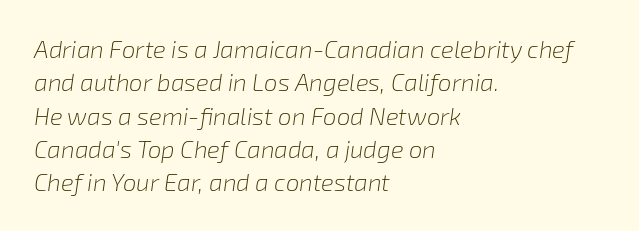
{"italic": "yes", "lean": "right", "slant_degrees": 8, "bold": "no", "underline": "no", "align": "left", "line_spacing": "normal", "line_spacing_ratio": 1.39, "letter_spacing": "normal", "letter_spacing_em": 0.0, "glyph_px": 24}
